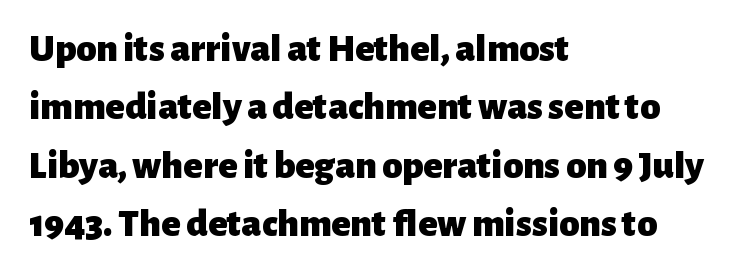
Q: Is the text bold? A: Yes.
Q: Is the text italic (slanted)? A: No, it is upright.
Q: Is the typeface a serif or a sans-serif typeface? A: Sans-serif.
Q: Is the text underlined? A: No.
Q: How is the paragraph aligned? A: Left-aligned.
Q: Is the spacing between letters normal or unusually wide? A: Normal.
Q: Is the spacing between lines tight, normal or loose? A: Normal.
Q: Width (condensed, normal, or wide)? A: Normal.
Q: Stroke contrast? A: Low.
Q: x-height? A: Medium.
Q: Monospaced? A: No.
